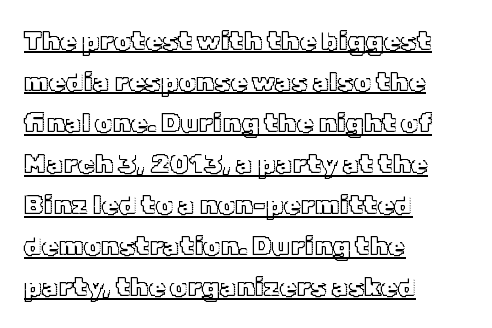
Q: Is the text italic (slanted)? A: No, it is upright.
Q: Is the text underlined? A: Yes.
Q: How is the paragraph aligned? A: Left-aligned.
Q: Is the spacing between letters normal or unusually wide? A: Normal.
Q: Is the spacing between lines tight, normal or loose? A: Normal.
